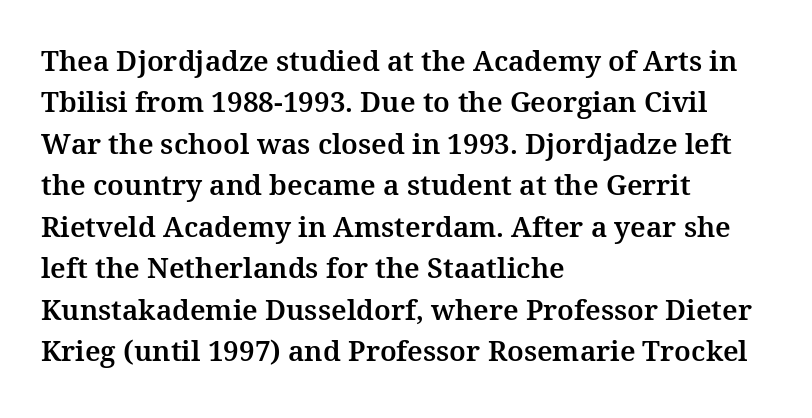
Q: Is the text italic (slanted)? A: No, it is upright.
Q: Is the typeface a serif or a sans-serif typeface? A: Serif.
Q: Is the text underlined? A: No.
Q: How is the paragraph aligned? A: Left-aligned.
Q: Is the spacing between letters normal or unusually wide? A: Normal.
Q: Is the spacing between lines tight, normal or loose? A: Normal.
Q: Width (condensed, normal, or wide)? A: Normal.
Q: Stroke contrast? A: Medium.
Q: x-height? A: Medium.
Q: Monospaced? A: No.
